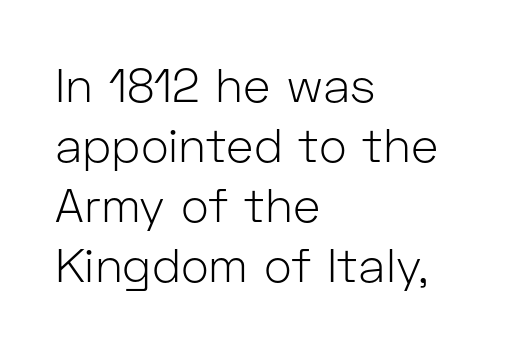
{"serif": "no", "italic": "no", "bold": "no", "weight": "light", "width": "normal", "stroke_contrast": "low", "x_height": "medium", "monospaced": "no", "underline": "no", "align": "left", "line_spacing": "normal", "line_spacing_ratio": 1.28, "letter_spacing": "normal", "letter_spacing_em": 0.0, "glyph_px": 47}
